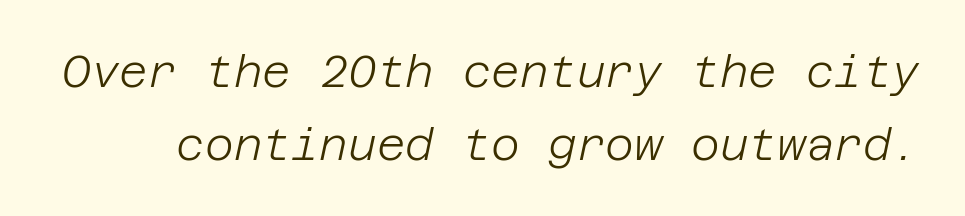
Q: Is the text bold? A: No.
Q: Is the text italic (slanted)? A: Yes, it leans right by about 12 degrees.
Q: Is the text underlined? A: No.
Q: Is the spacing between letters normal or unusually wide? A: Normal.
Q: Is the spacing between lines tight, normal or loose? A: Normal.
Q: Width (condensed, normal, or wide)? A: Normal.
Q: Stroke contrast? A: Low.
Q: x-height? A: Large.
